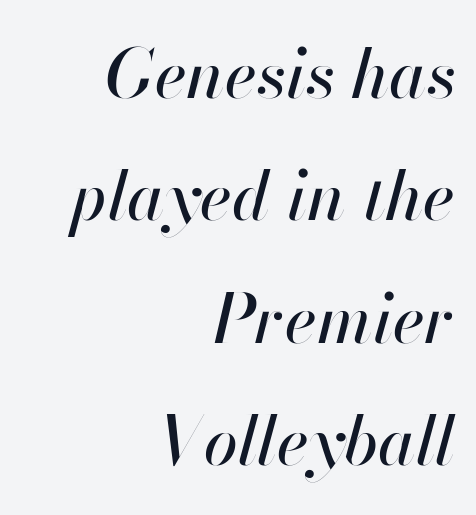
The letters advance in unequal steps, a hallmark of proportional type. Decoration check: the copy has no underline. The letters sit at their default tracking, neither squeezed nor spread. Leftover space on each line is placed entirely before the opening word. Italic: yes, the glyphs are oblique.
